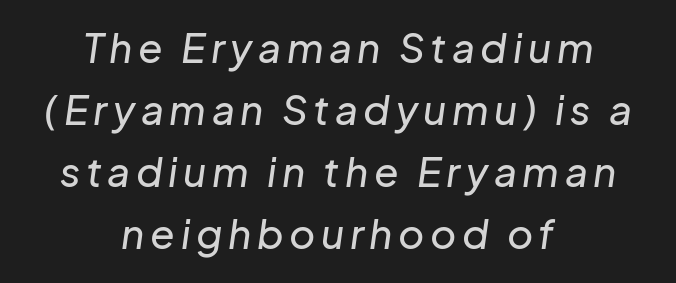
Q: Is the text italic (slanted)? A: Yes, it leans right by about 8 degrees.
Q: Is the text underlined? A: No.
Q: How is the paragraph aligned? A: Centered.
Q: Is the spacing between lines tight, normal or loose? A: Normal.
Q: Width (condensed, normal, or wide)? A: Normal.
Q: Stroke contrast? A: Low.
Q: x-height? A: Medium.
Q: Monospaced? A: No.
